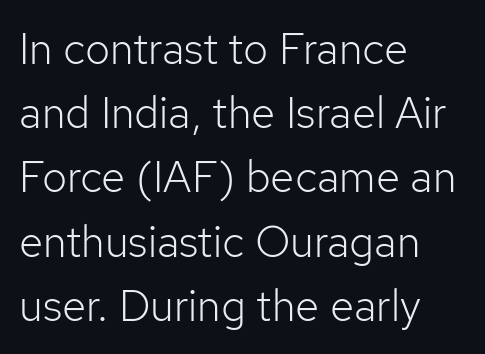
The image shows 44 px light sans-serif type, upright; set left-aligned, normal line spacing (1.46x), normal letter spacing, not underlined; low stroke contrast and a medium x-height.
